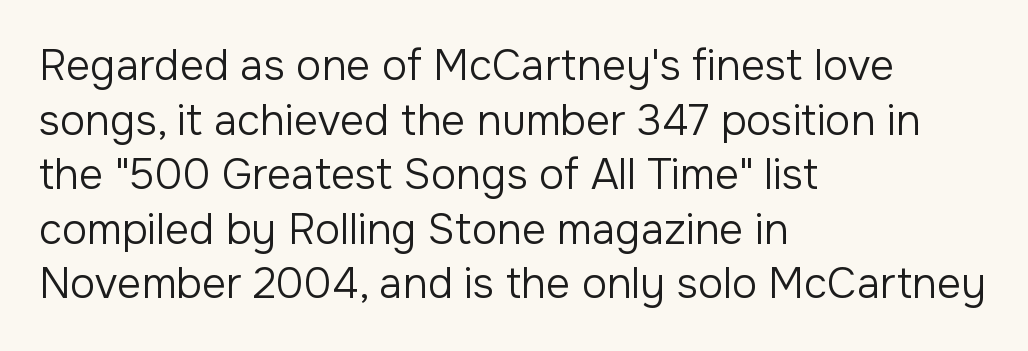
Q: Is the text bold? A: No.
Q: Is the text italic (slanted)? A: No, it is upright.
Q: Is the typeface a serif or a sans-serif typeface? A: Sans-serif.
Q: Is the text underlined? A: No.
Q: How is the paragraph aligned? A: Left-aligned.
Q: Is the spacing between letters normal or unusually wide? A: Normal.
Q: Is the spacing between lines tight, normal or loose? A: Normal.
Q: Width (condensed, normal, or wide)? A: Normal.
Q: Stroke contrast? A: Low.
Q: x-height? A: Medium.
Q: Monospaced? A: No.
